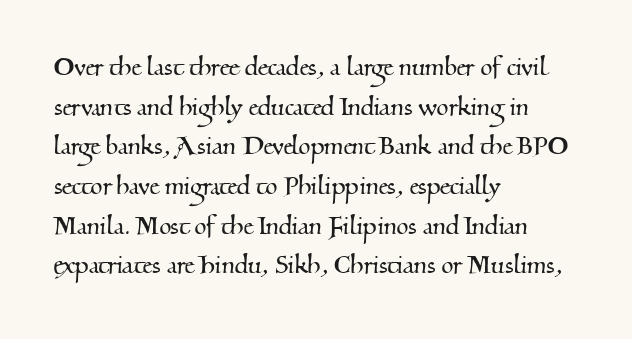
The image shows 31 px serif type; set left-aligned, normal line spacing (1.28x), normal letter spacing, not underlined; medium stroke contrast and a small x-height.
